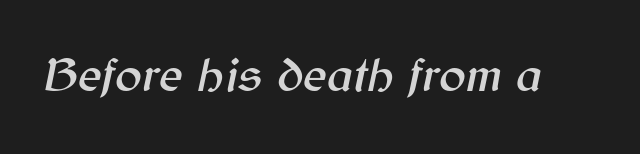
The image shows 50 px text type, italic (leaning right); set normal letter spacing, not underlined; medium stroke contrast and a medium x-height.
